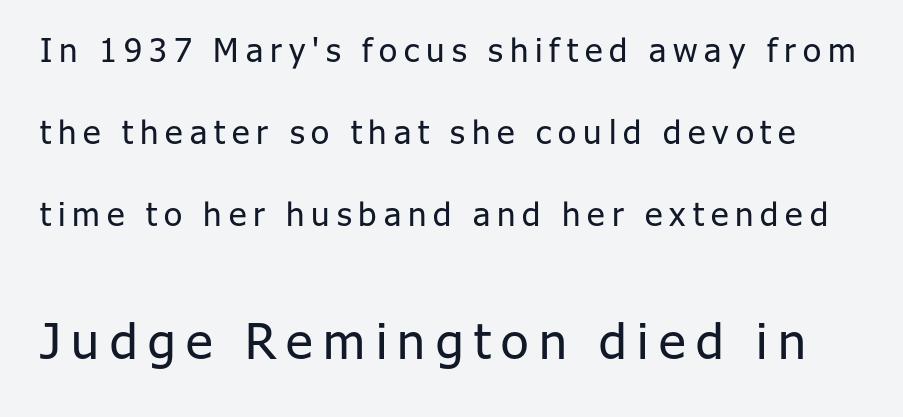
{"serif": "no", "italic": "no", "bold": "no", "weight": "regular", "width": "normal", "stroke_contrast": "low", "x_height": "medium", "monospaced": "no", "underline": "no", "line_spacing": "loose", "line_spacing_ratio": 2.48, "letter_spacing": "wide", "letter_spacing_em": 0.21, "larger_block": "second", "size_ratio": 1.52, "glyph_px": 50}
